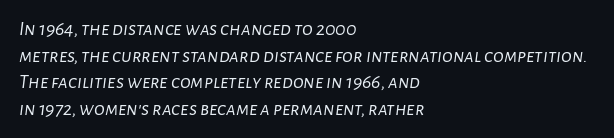
A clean baseline with only descenders dipping below it. This sample uses an oblique cut, with every glyph tilted off the vertical. The strokes carry an ordinary text weight at most. Students, note that the glyphs here touch the page at normal intervals. A classic flush-left, rag-right setting is used for this passage. The rows are spaced the way most documents space them.
